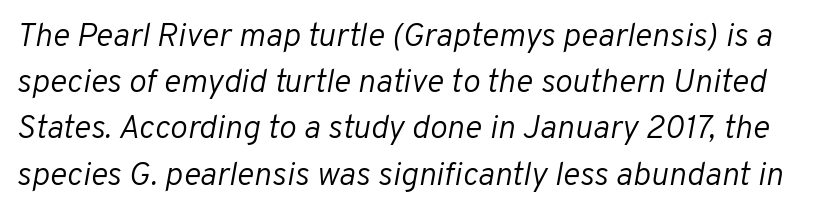
Yep, that's italic — everything's leaning. Vertically, the passage feels balanced, rows spaced as you'd expect. Honestly, the letter spacing is just normal — you wouldn't notice it. Weight: not bold — regular or lighter.
